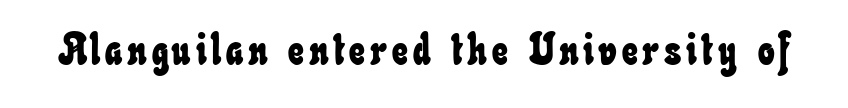
Beneath every word, the page is bare. Note the varied advance widths — an 'i' is clearly narrower than an 'm'.
